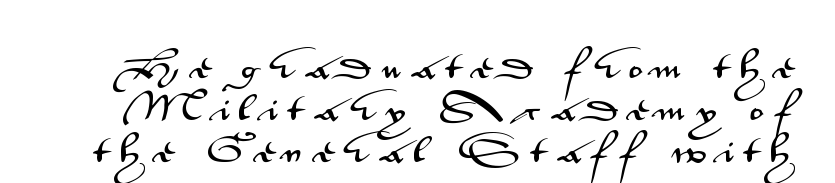
{"serif": "no", "width": "wide", "stroke_contrast": "medium", "x_height": "small", "monospaced": "no", "underline": "no", "line_spacing": "normal", "line_spacing_ratio": 1.45, "letter_spacing": "wide", "letter_spacing_em": 0.37, "glyph_px": 29}
